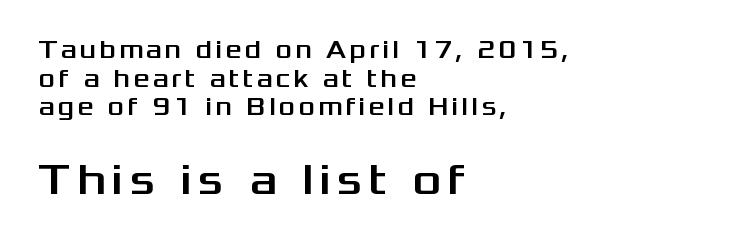
{"serif": "no", "italic": "no", "width": "wide", "stroke_contrast": "medium", "x_height": "medium", "monospaced": "no", "underline": "no", "align": "left", "line_spacing": "tight", "line_spacing_ratio": 1.15, "larger_block": "second", "size_ratio": 1.76, "glyph_px": 44}
